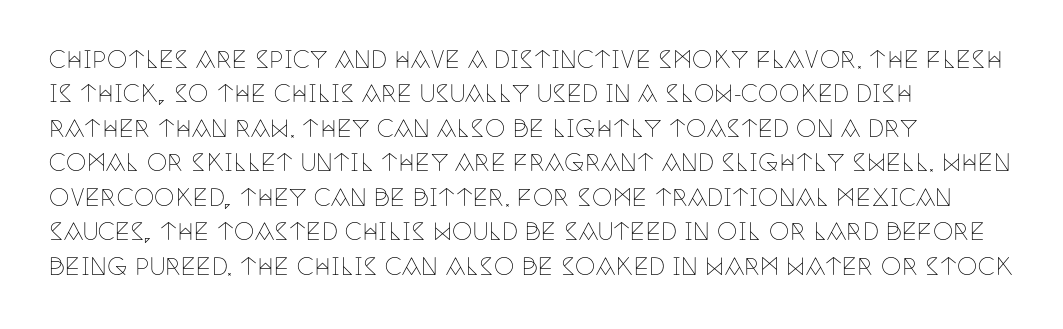
{"italic": "no", "bold": "no", "underline": "no", "align": "left", "line_spacing": "normal", "line_spacing_ratio": 1.5, "letter_spacing": "normal", "letter_spacing_em": 0.0, "glyph_px": 23}
